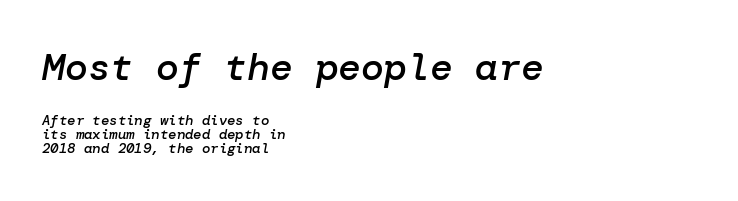
The passage shown has conventional tracking throughout. Just letters on the line, the space beneath them empty. Visually the block forms a straight wall on the left and a jagged coastline on the right. A typesetter would mark this as italic. As a designer I'd log this as weight 600, semibold.
